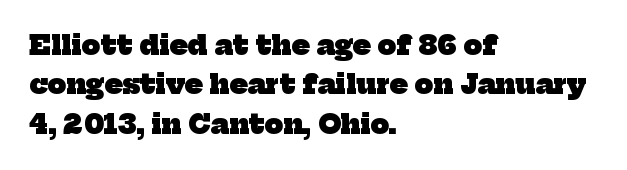
Is the type bold? Yes — the strokes are clearly thick and heavy. Line beginnings align vertically; line endings do not. The specimen omits any rule beneath the text block's lines. The horizontal fit of the characters is conventional and even. These lines sit exactly where default settings would place them.
